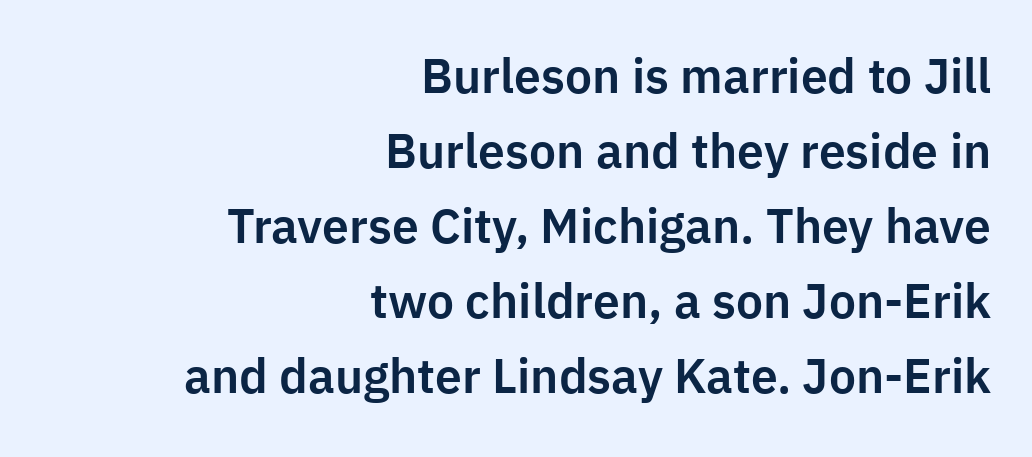
{"serif": "no", "italic": "no", "width": "normal", "stroke_contrast": "low", "x_height": "medium", "monospaced": "no", "underline": "no", "align": "right", "line_spacing": "normal", "line_spacing_ratio": 1.56, "letter_spacing": "normal", "letter_spacing_em": 0.0, "glyph_px": 48}
